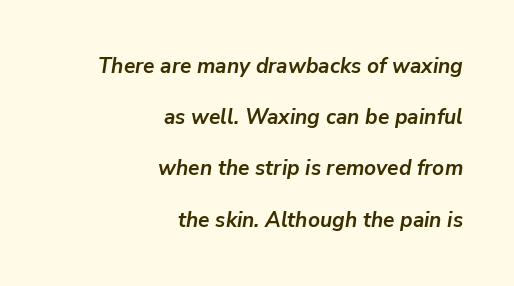
The image shows 21 px bold type, italic (leaning right); set right-aligned, loose line spacing (2.44x), normal letter spacing, not underlined.
